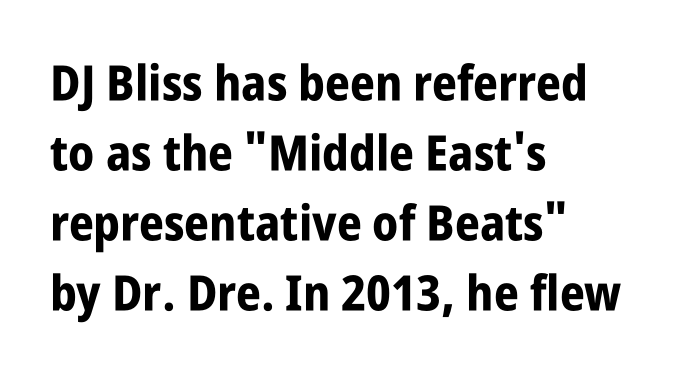
Q: Is the text bold? A: Yes.
Q: Is the text italic (slanted)? A: No, it is upright.
Q: Is the typeface a serif or a sans-serif typeface? A: Sans-serif.
Q: Is the text underlined? A: No.
Q: How is the paragraph aligned? A: Left-aligned.
Q: Is the spacing between letters normal or unusually wide? A: Normal.
Q: Is the spacing between lines tight, normal or loose? A: Normal.
Q: Width (condensed, normal, or wide)? A: Condensed.
Q: Stroke contrast? A: Low.
Q: x-height? A: Large.
Q: Monospaced? A: No.
